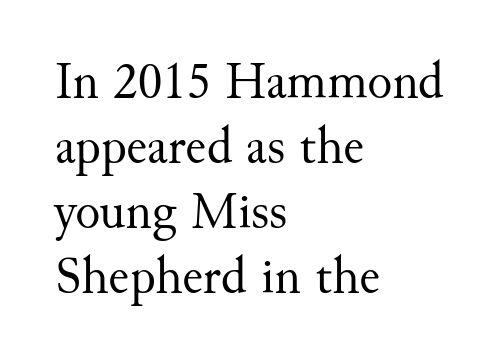
The image shows 52 px regular-weight serif type, upright; set left-aligned, normal line spacing (1.25x), normal letter spacing, not underlined; medium stroke contrast and a small x-height.
